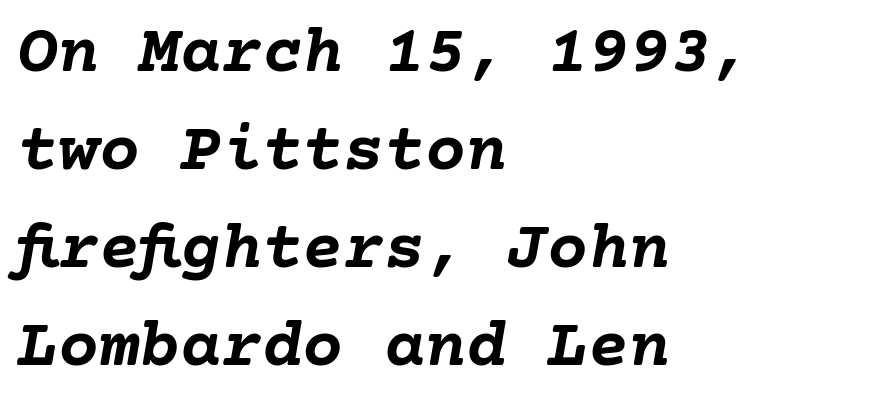
Q: Is the text bold? A: Yes.
Q: Is the text italic (slanted)? A: Yes, it leans right by about 10 degrees.
Q: Is the text underlined? A: No.
Q: How is the paragraph aligned? A: Left-aligned.
Q: Is the spacing between letters normal or unusually wide? A: Normal.
Q: Is the spacing between lines tight, normal or loose? A: Normal.
Q: Width (condensed, normal, or wide)? A: Normal.
Q: Stroke contrast? A: Low.
Q: x-height? A: Medium.
